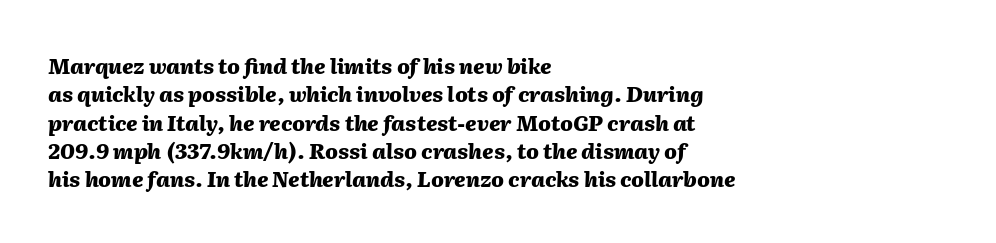
Q: Is the text bold? A: Yes.
Q: Is the text italic (slanted)? A: Yes, it leans right by about 2 degrees.
Q: Is the text underlined? A: No.
Q: How is the paragraph aligned? A: Left-aligned.
Q: Is the spacing between letters normal or unusually wide? A: Normal.
Q: Is the spacing between lines tight, normal or loose? A: Normal.
